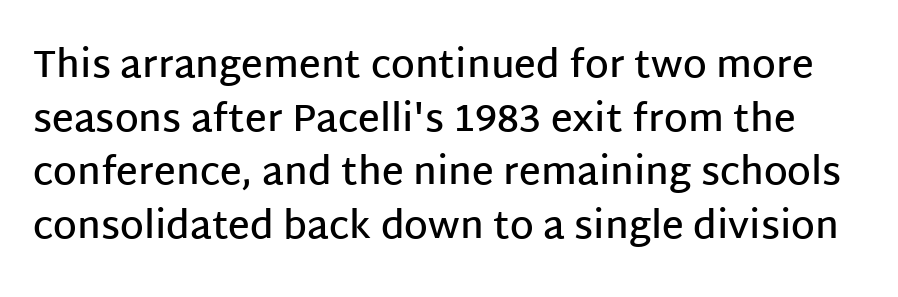
The image shows 38 px semibold sans-serif type, upright; set normal line spacing (1.41x), normal letter spacing, not underlined; low stroke contrast and a large x-height.
